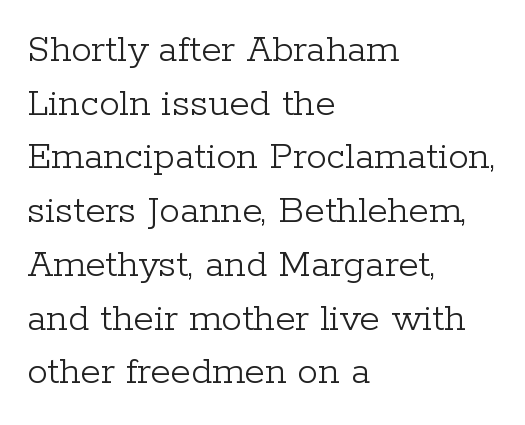
Check where the strokes stop: tiny serifs finish them off. Every row of glyphs begins at an identical x-position on the left. Baseline-to-baseline distance is the conventional proportion of letter height. Students, note that the glyphs here touch the page at normal intervals.
